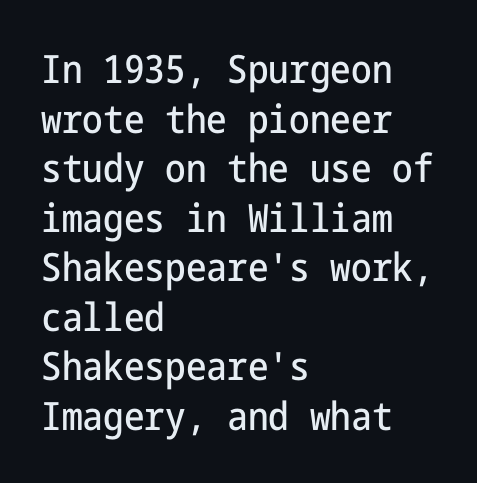
{"serif": "no", "italic": "no", "width": "condensed", "stroke_contrast": "low", "x_height": "medium", "underline": "no", "align": "left", "line_spacing": "normal", "line_spacing_ratio": 1.27, "letter_spacing": "normal", "letter_spacing_em": 0.0, "glyph_px": 39}
